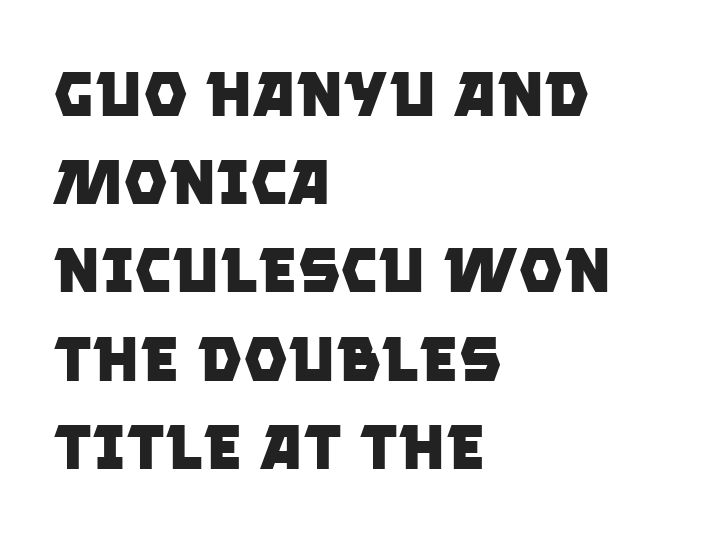
Vertical spacing — default. The rendering uses natural spacing where letterforms have individual widths. The foot of each line stays bare and open. If you drew a ruler down the left edge, every line would touch it.
